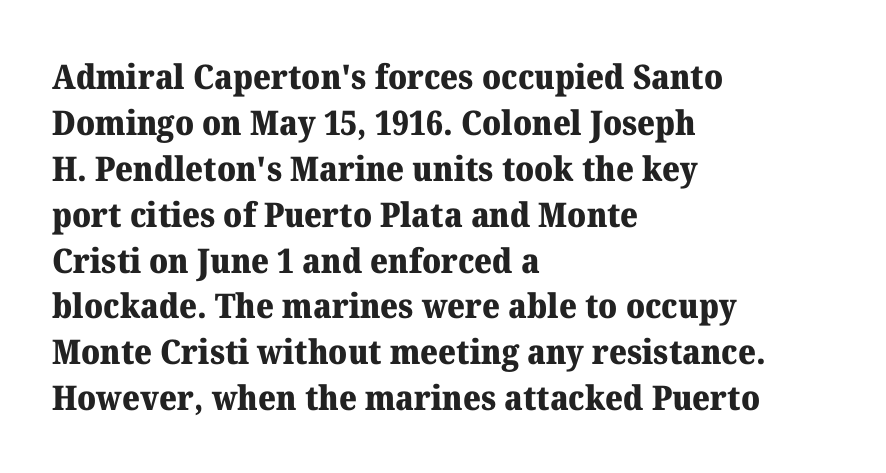
Underlining? Definitely not there. Students, this is bold: see how much ink each stroke carries. The passage shown is typed in a proportional face where columns would drift. Caption: standard tracking, unaltered. This block has exactly the height ordinary leading produces.
